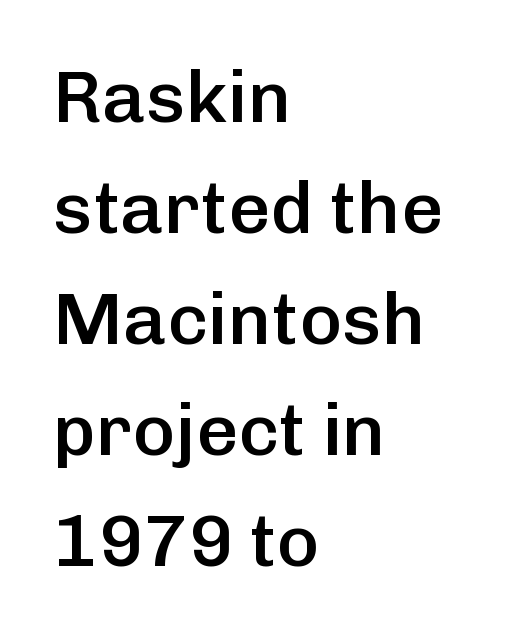
The image shows 73 px semibold sans-serif type, upright; set left-aligned, normal line spacing (1.52x), normal letter spacing, not underlined; low stroke contrast and a medium x-height.
